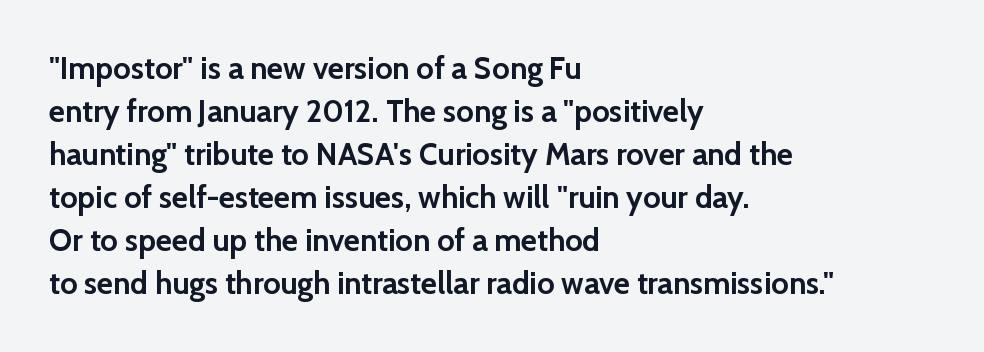
The lettering stays uniformly vertical, giving the passage a roman look. In terms of letterspacing, this is plain default setting. Line spacing here is normal. Serif or sans? Sans — the stroke terminals are bare.
